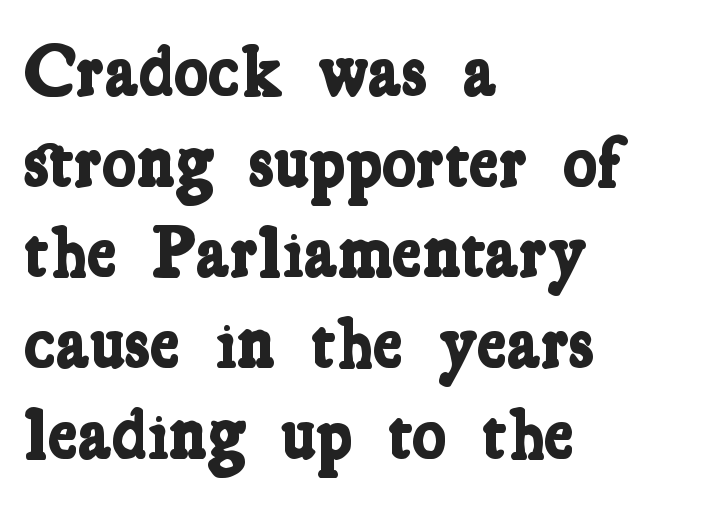
Rule under the text: the space is simply empty. Summary of vertical rhythm: regular, with standard interline spacing. The setting favours the left margin, as ordinary paragraphs usually do. Regarding serifs, this sample has them. Is this a fixed-width face? No — the glyphs have proportional, varying widths.
